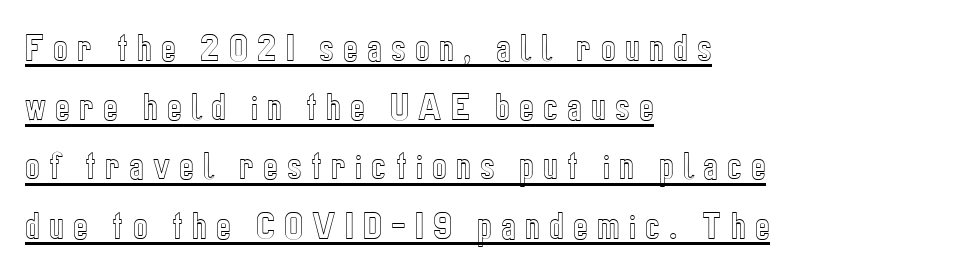
Q: Is the text italic (slanted)? A: No, it is upright.
Q: Is the text underlined? A: Yes.
Q: How is the paragraph aligned? A: Left-aligned.
Q: Is the spacing between letters normal or unusually wide? A: Unusually wide.
Q: Is the spacing between lines tight, normal or loose? A: Loose.
Q: Width (condensed, normal, or wide)? A: Condensed.
Q: x-height? A: Medium.
Q: Monospaced? A: No.
